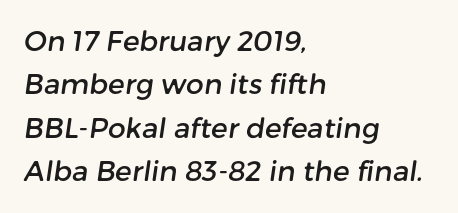
{"serif": "no", "width": "normal", "stroke_contrast": "low", "x_height": "medium", "monospaced": "no", "underline": "no", "align": "left", "line_spacing": "normal", "line_spacing_ratio": 1.55, "letter_spacing": "normal", "letter_spacing_em": 0.0, "glyph_px": 28}
